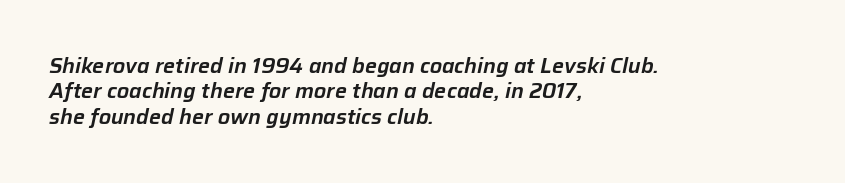
The glyphs are unaccompanied by any horizontal stroke below them. You could call the tracking neutral — neither tight nor loose. The paragraph shown leans on its left margin. Slant detected: the letters are inclined.
